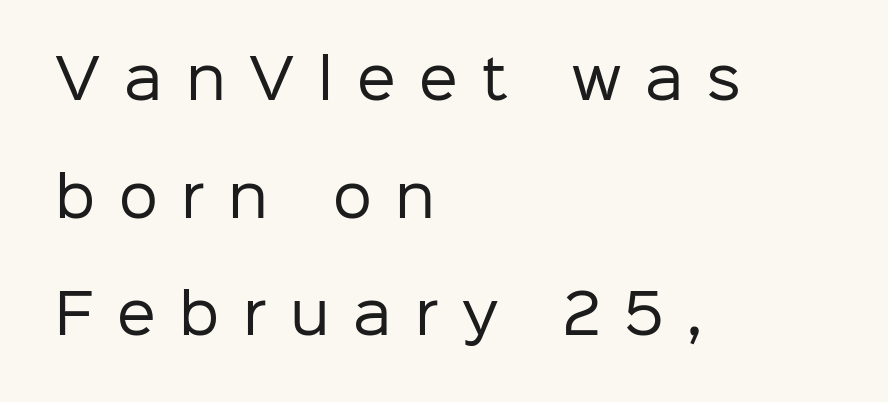
The image shows 55 px regular-weight sans-serif type, upright; set left-aligned, loose line spacing (2.14x), unusually wide letter spacing (+0.43 em), not underlined; low stroke contrast and a medium x-height.
